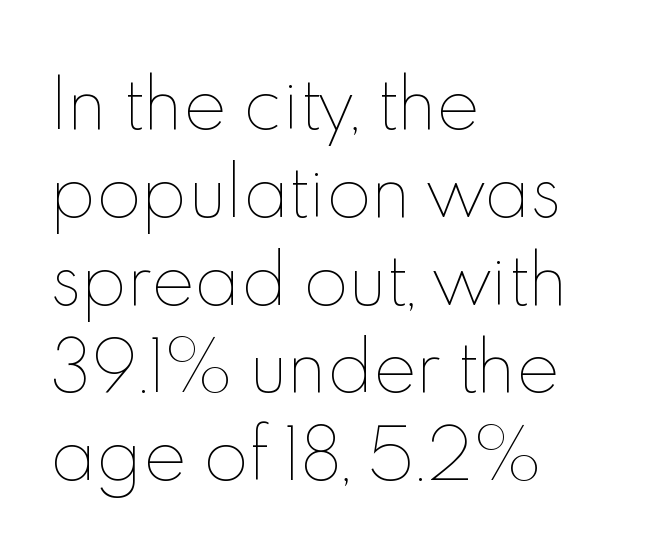
{"italic": "no", "bold": "no", "weight": "thin", "width": "normal", "x_height": "small", "monospaced": "no", "underline": "no", "align": "left", "line_spacing": "normal", "line_spacing_ratio": 1.33, "letter_spacing": "normal", "letter_spacing_em": 0.0, "glyph_px": 66}
